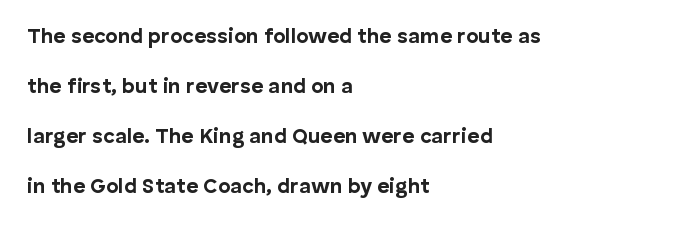
The image shows 21 px bold type, upright; set left-aligned, loose line spacing (2.38x), normal letter spacing, not underlined.
